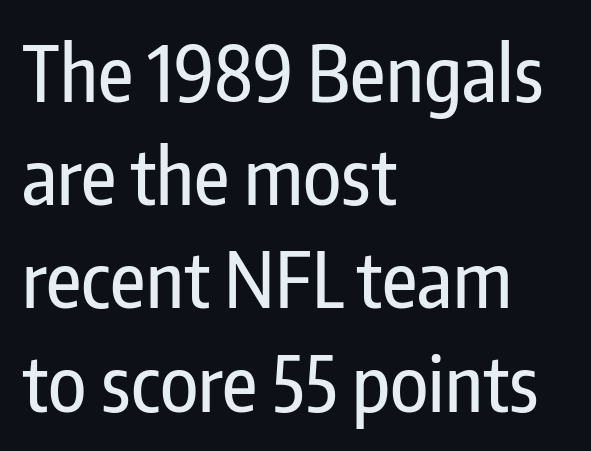
{"serif": "no", "italic": "no", "width": "condensed", "stroke_contrast": "low", "x_height": "medium", "monospaced": "no", "underline": "no", "align": "left", "line_spacing": "normal", "line_spacing_ratio": 1.34, "letter_spacing": "normal", "letter_spacing_em": 0.0, "glyph_px": 77}
